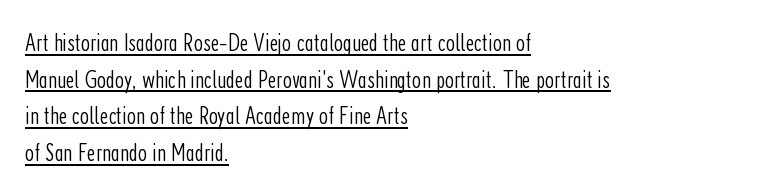
Q: Is the text bold? A: No.
Q: Is the text italic (slanted)? A: No, it is upright.
Q: Is the text underlined? A: Yes.
Q: How is the paragraph aligned? A: Left-aligned.
Q: Is the spacing between letters normal or unusually wide? A: Normal.
Q: Is the spacing between lines tight, normal or loose? A: Normal.
